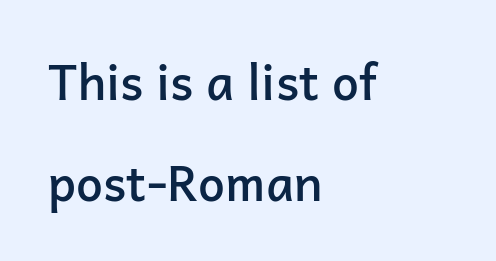
The image shows 48 px semibold sans-serif type, upright; set left-aligned, loose line spacing (2.1x), normal letter spacing, not underlined; low stroke contrast and a medium x-height.
